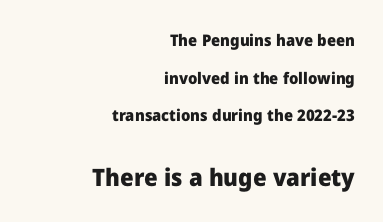
Where is the straight margin? On the right. These lines stand farther apart than default settings would place them. Posture: upright roman. Which chunk is bigger? The second one — the bottom block dwarfs the top. A bare baseline throughout the passage.
